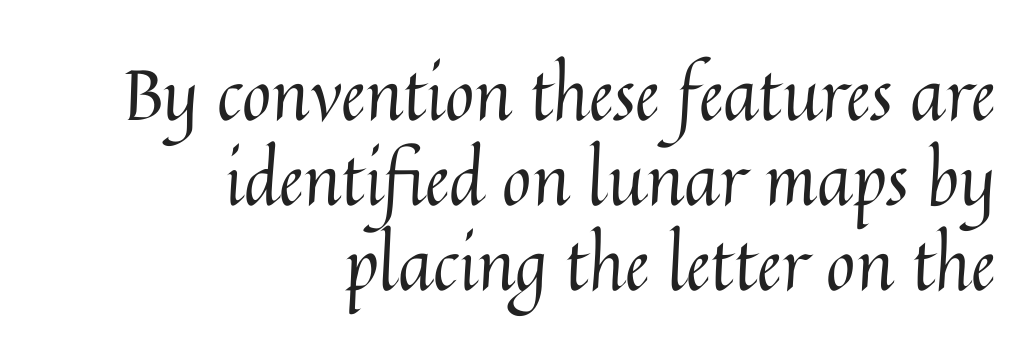
{"bold": "no", "weight": "regular", "width": "normal", "stroke_contrast": "medium", "x_height": "medium", "monospaced": "no", "underline": "no", "align": "right", "line_spacing_ratio": 1.2, "letter_spacing": "normal", "letter_spacing_em": 0.0, "glyph_px": 71}
